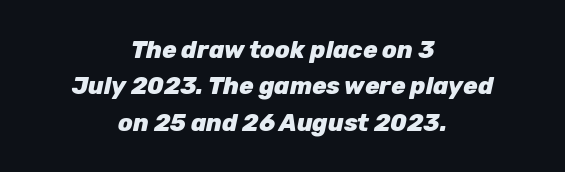
{"italic": "yes", "lean": "right", "slant_degrees": 12, "bold": "yes", "underline": "no", "align": "center", "line_spacing": "normal", "line_spacing_ratio": 1.52, "letter_spacing": "normal", "letter_spacing_em": 0.0, "glyph_px": 24}
